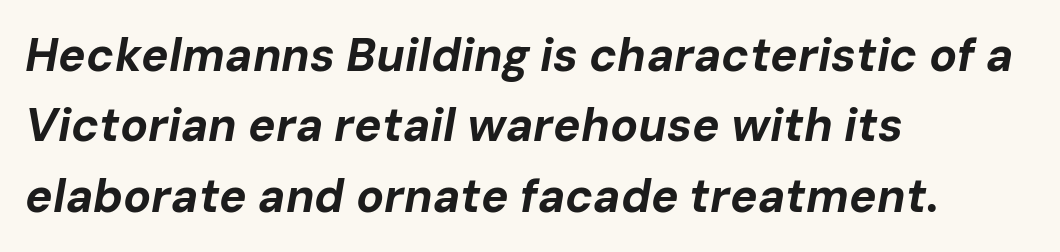
The rag falls on the right side of this text block. Clear beneath every line of the passage. These words are printed bold, with thick strokes throughout. Compared with typical body copy, the letter spacing here is the same.
